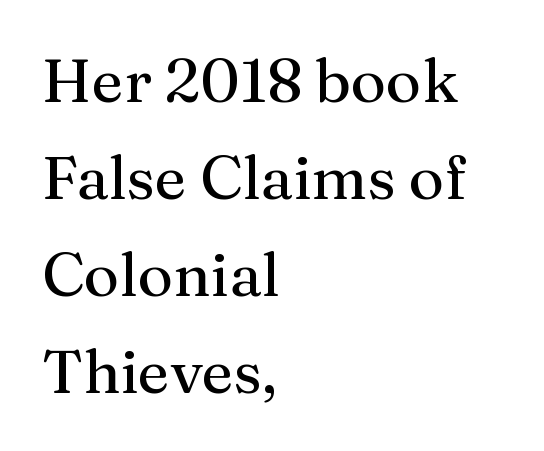
{"serif": "yes", "italic": "no", "bold": "no", "weight": "regular", "width": "normal", "stroke_contrast": "medium", "x_height": "medium", "monospaced": "no", "underline": "no", "align": "left", "line_spacing": "normal", "line_spacing_ratio": 1.59, "letter_spacing": "normal", "letter_spacing_em": 0.0, "glyph_px": 61}
